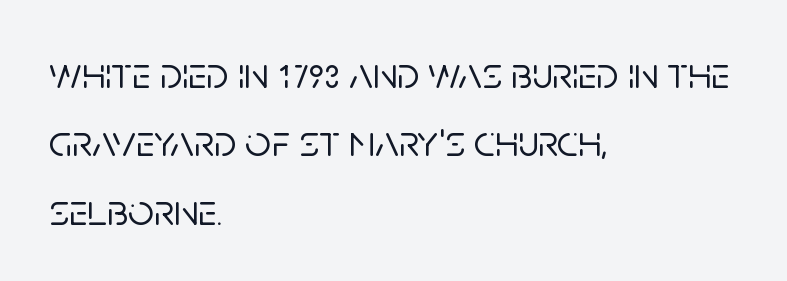
The image shows 45 px sans-serif type, upright; set left-aligned, normal line spacing (1.52x), normal letter spacing, not underlined; low stroke contrast and a large x-height.
